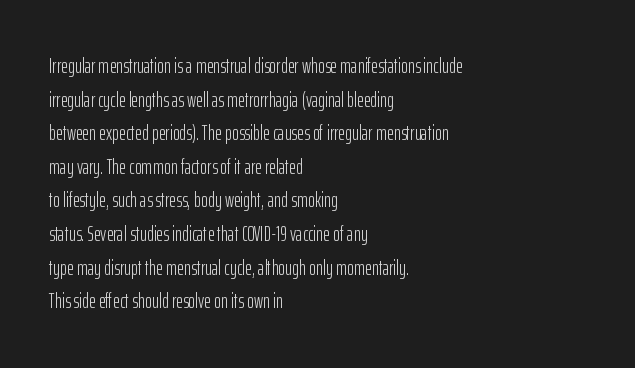
The image shows 21 px text type, upright; set left-aligned, normal line spacing (1.6x), normal letter spacing, not underlined.
